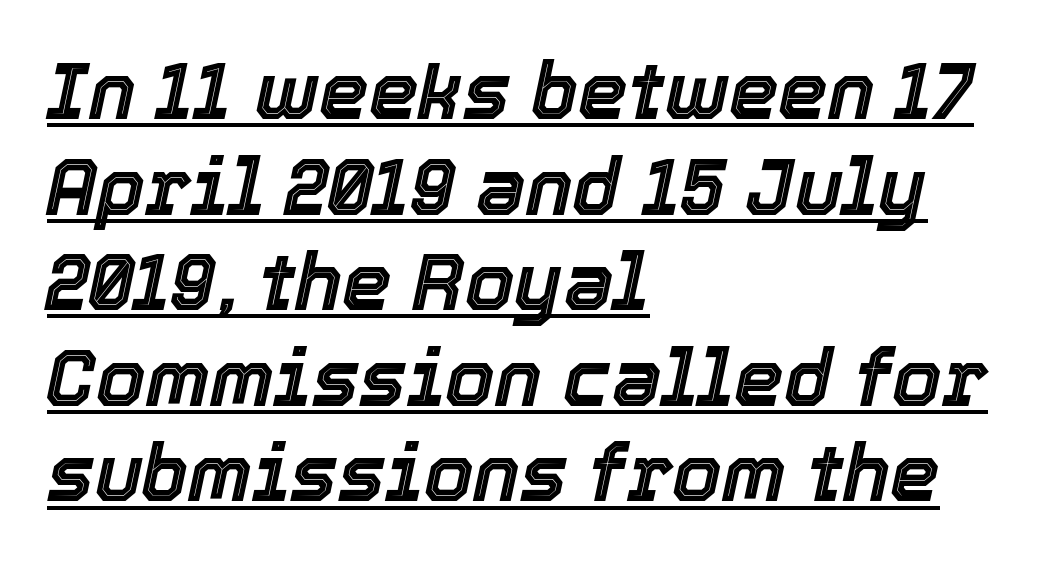
{"italic": "yes", "lean": "right", "slant_degrees": 12, "width": "normal", "x_height": "medium", "monospaced": "no", "underline": "yes", "align": "left", "line_spacing_ratio": 1.21, "letter_spacing": "normal", "letter_spacing_em": 0.0, "glyph_px": 79}
